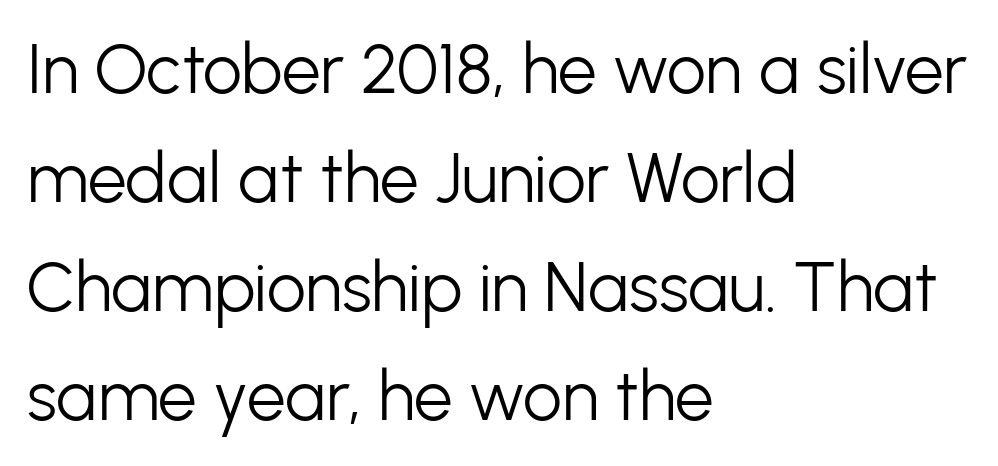
{"serif": "no", "italic": "no", "bold": "no", "weight": "light", "width": "normal", "stroke_contrast": "low", "x_height": "medium", "monospaced": "no", "underline": "no", "align": "left", "line_spacing": "normal", "line_spacing_ratio": 1.58, "letter_spacing": "normal", "letter_spacing_em": 0.0, "glyph_px": 69}
